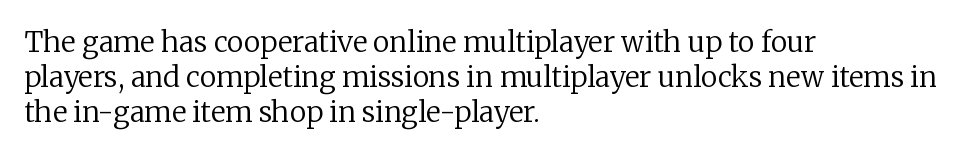
Looks like regular typesetting: each glyph gets only the width it needs. The gaps between neighbouring characters are ordinary and unremarkable. The rows are spaced the way most documents space them. Font category for this specimen: serif.
